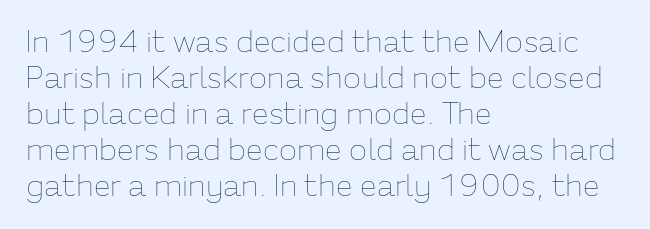
Q: Is the text bold? A: No.
Q: Is the text italic (slanted)? A: No, it is upright.
Q: Is the text underlined? A: No.
Q: How is the paragraph aligned? A: Left-aligned.
Q: Is the spacing between letters normal or unusually wide? A: Normal.
Q: Width (condensed, normal, or wide)? A: Normal.
Q: Stroke contrast? A: Low.
Q: x-height? A: Medium.
Q: Monospaced? A: No.
